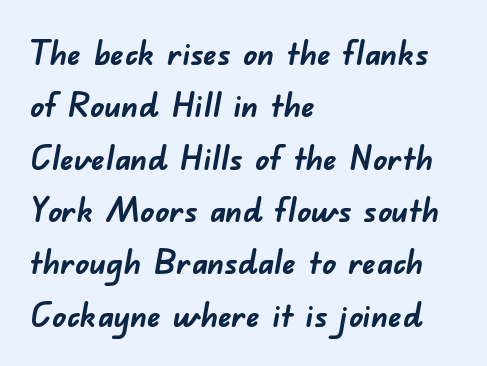
Plenty of ink on the page — the face is bold. Proportional: the letters do not fall into vertical columns. Interline gaps are of average width in this sample. Clear beneath every line of the passage. Classification — sans serif.
